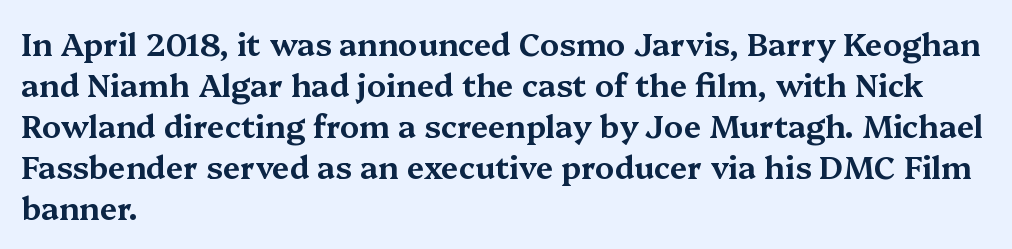
{"serif": "yes", "italic": "no", "width": "wide", "stroke_contrast": "medium", "x_height": "medium", "monospaced": "no", "underline": "no", "align": "left", "line_spacing": "normal", "line_spacing_ratio": 1.32, "letter_spacing": "normal", "letter_spacing_em": 0.0, "glyph_px": 31}
